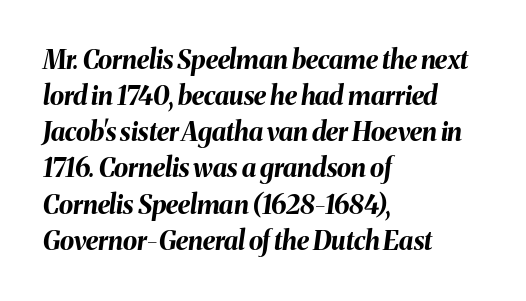
The image shows 26 px bold type, italic (leaning right); set left-aligned, normal line spacing (1.39x), normal letter spacing, not underlined.
